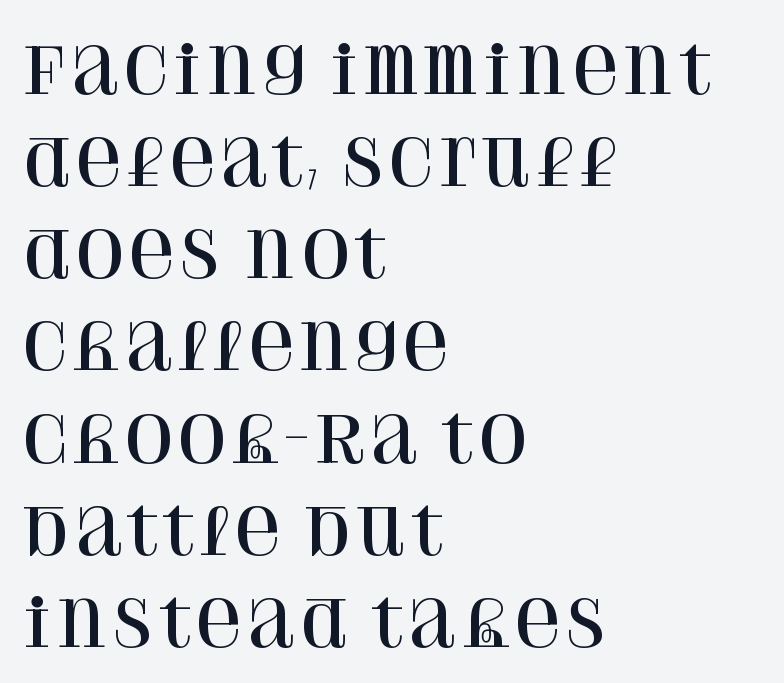
{"serif": "yes", "italic": "no", "width": "normal", "stroke_contrast": "high", "x_height": "large", "monospaced": "no", "underline": "no", "align": "left", "line_spacing": "normal", "line_spacing_ratio": 1.44, "letter_spacing": "normal", "letter_spacing_em": 0.0, "glyph_px": 64}
